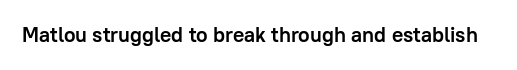
The letterforms sit shoulder to shoulder at normal distance. These lines were composed using upright roman letters. Check the space under the baseline: it is left empty. The sample has been set heavy, in full bold.
